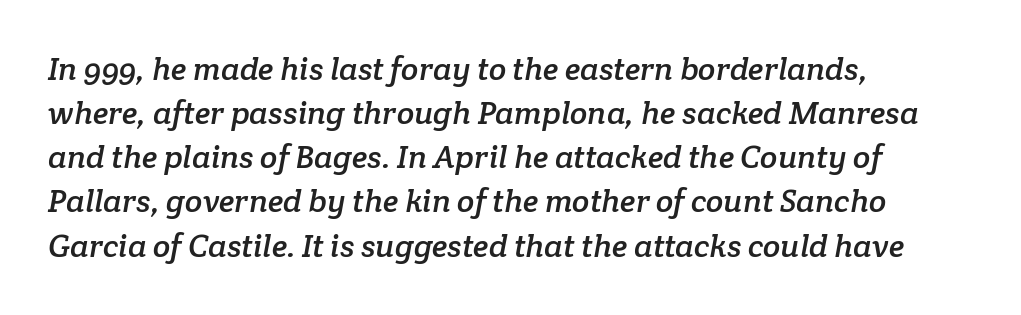
Q: Is the typeface a serif or a sans-serif typeface? A: Serif.
Q: Is the text underlined? A: No.
Q: How is the paragraph aligned? A: Left-aligned.
Q: Is the spacing between letters normal or unusually wide? A: Normal.
Q: Is the spacing between lines tight, normal or loose? A: Normal.
Q: Width (condensed, normal, or wide)? A: Normal.
Q: Stroke contrast? A: Low.
Q: x-height? A: Medium.
Q: Monospaced? A: No.
